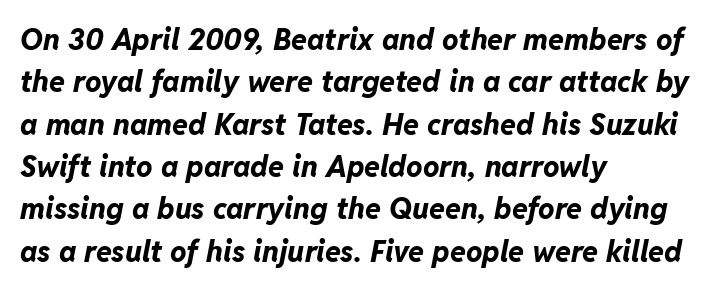
Q: Is the text bold? A: Yes.
Q: Is the text italic (slanted)? A: Yes, it leans right by about 11 degrees.
Q: Is the text underlined? A: No.
Q: How is the paragraph aligned? A: Left-aligned.
Q: Is the spacing between letters normal or unusually wide? A: Normal.
Q: Is the spacing between lines tight, normal or loose? A: Normal.
Q: Width (condensed, normal, or wide)? A: Normal.
Q: Stroke contrast? A: Low.
Q: x-height? A: Medium.
Q: Monospaced? A: No.
